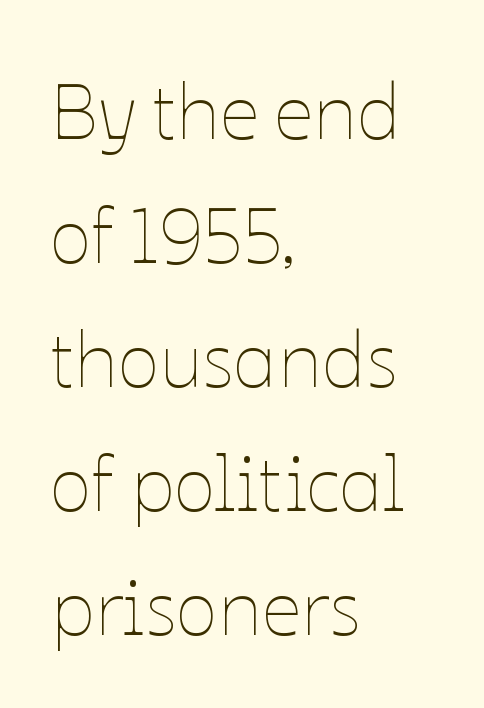
The image shows 78 px thin type, upright; set left-aligned, normal line spacing (1.59x), normal letter spacing, not underlined; low stroke contrast and a medium x-height.
